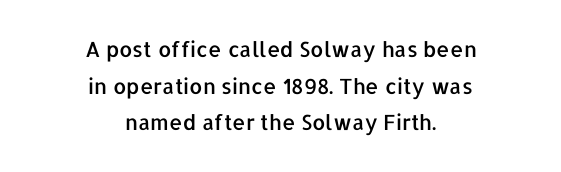
Q: Is the text italic (slanted)? A: No, it is upright.
Q: Is the text underlined? A: No.
Q: How is the paragraph aligned? A: Centered.
Q: Is the spacing between letters normal or unusually wide? A: Normal.
